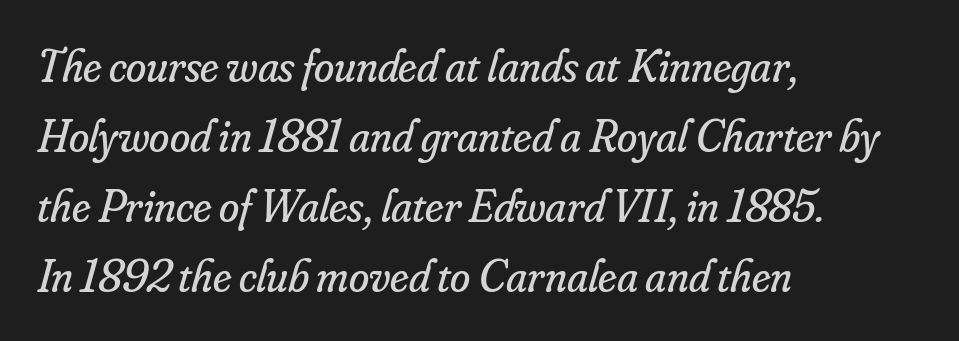
In terms of letterform style, serifs are clearly present. Where is the straight margin? On the left. Designer's note — italics engaged. The zone under the glyphs is completely vacant. Leading: standard. Ink coverage per letter is moderate at most.
